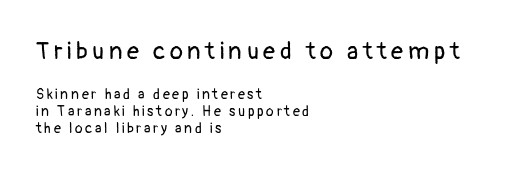
{"italic": "no", "bold": "no", "underline": "no", "align": "left", "line_spacing_ratio": 1.23, "larger_block": "first", "size_ratio": 1.71, "glyph_px": 24}
